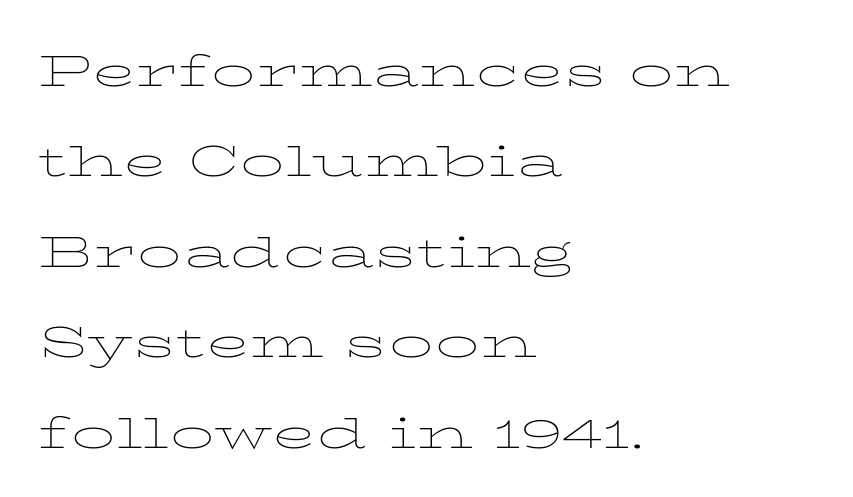
Q: Is the text bold? A: No.
Q: Is the text italic (slanted)? A: No, it is upright.
Q: Is the text underlined? A: No.
Q: How is the paragraph aligned? A: Left-aligned.
Q: Is the spacing between letters normal or unusually wide? A: Normal.
Q: Is the spacing between lines tight, normal or loose? A: Normal.
Q: Width (condensed, normal, or wide)? A: Wide.
Q: Stroke contrast? A: Low.
Q: x-height? A: Medium.
Q: Monospaced? A: No.
